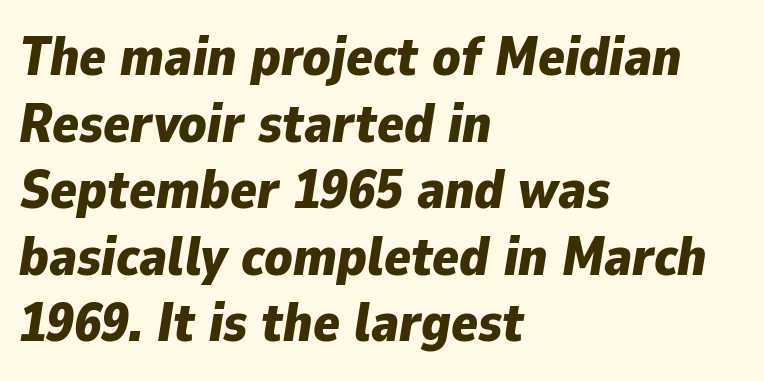
{"italic": "yes", "lean": "right", "slant_degrees": 9, "bold": "yes", "weight": "bold", "width": "normal", "stroke_contrast": "low", "x_height": "medium", "monospaced": "no", "underline": "no", "align": "left", "line_spacing_ratio": 1.21, "letter_spacing": "normal", "letter_spacing_em": 0.0, "glyph_px": 55}
